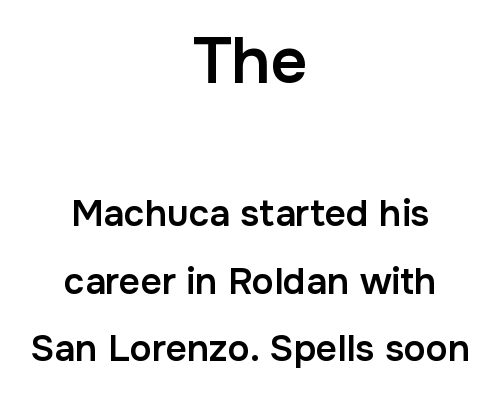
Each line is balanced around a shared central axis. Words float on clear page, feet unadorned. Each letter keeps its own natural width here, so spacing adapts to shape. Caption: upper text group enlarged, lower text group reduced. This is the regular roman posture of the typeface. The characters display no serif detailing; their extremities are plain.
